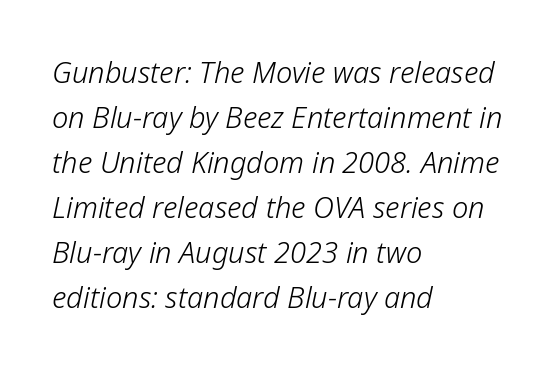
Q: Is the text bold? A: No.
Q: Is the text italic (slanted)? A: Yes, it leans right by about 12 degrees.
Q: Is the text underlined? A: No.
Q: How is the paragraph aligned? A: Left-aligned.
Q: Is the spacing between letters normal or unusually wide? A: Normal.
Q: Is the spacing between lines tight, normal or loose? A: Normal.
Q: Width (condensed, normal, or wide)? A: Normal.
Q: Stroke contrast? A: Low.
Q: x-height? A: Medium.
Q: Monospaced? A: No.
